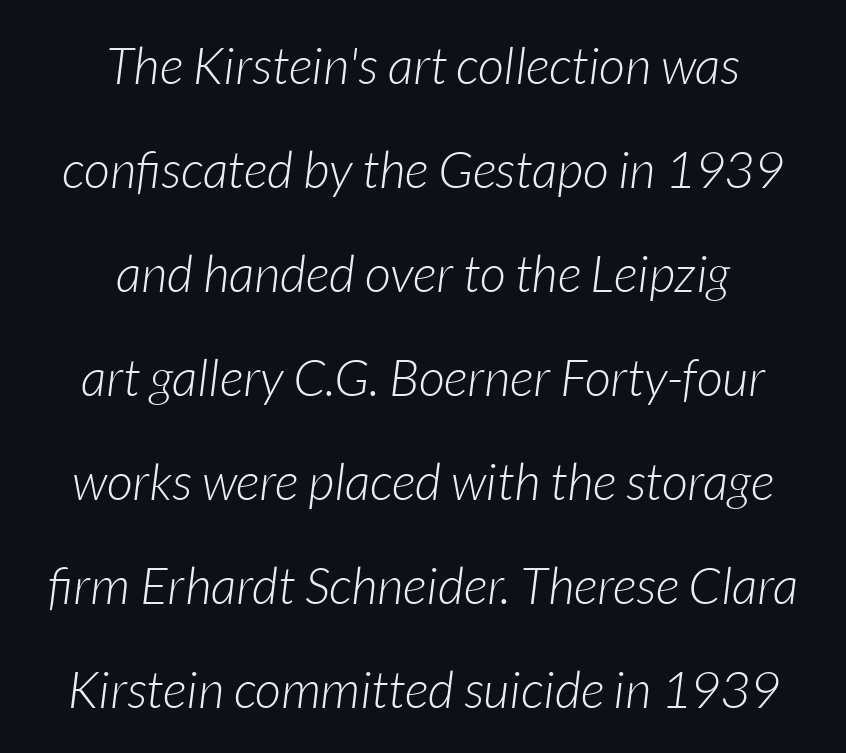
The image shows 51 px light type, italic (leaning right); set centered, loose line spacing (2.04x), normal letter spacing, not underlined; low stroke contrast and a medium x-height.
